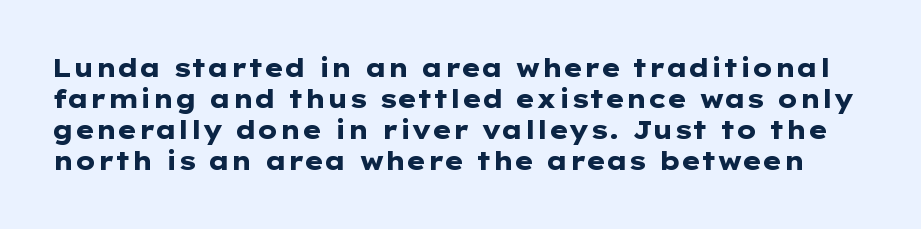
The image shows 25 px bold type, upright; set line spacing 1.24x, normal letter spacing, not underlined.
